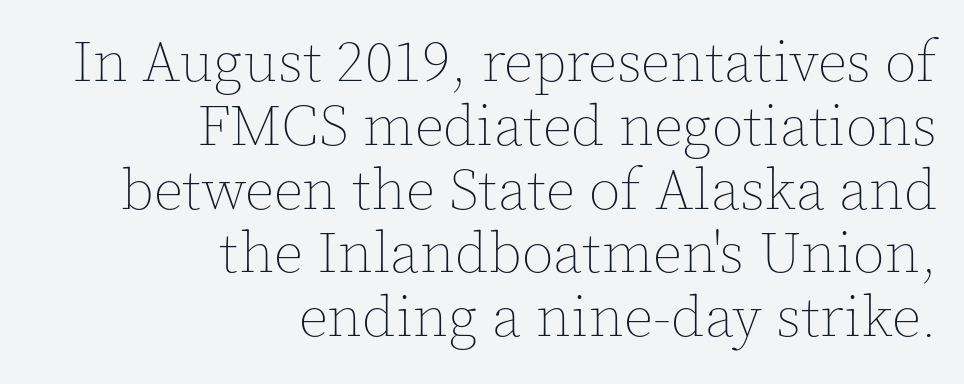
The image shows 58 px thin type, upright; set right-aligned, tight line spacing (1.1x), normal letter spacing, not underlined; a medium x-height.
